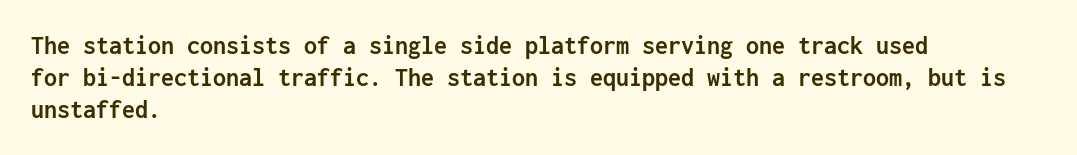
{"italic": "no", "bold": "yes", "underline": "no", "align": "left", "line_spacing_ratio": 1.24, "letter_spacing": "normal", "letter_spacing_em": 0.0, "glyph_px": 26}
